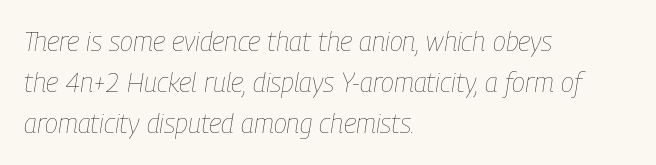
Q: Is the text bold? A: No.
Q: Is the text italic (slanted)? A: Yes, it leans right by about 9 degrees.
Q: Is the text underlined? A: No.
Q: How is the paragraph aligned? A: Left-aligned.
Q: Is the spacing between letters normal or unusually wide? A: Normal.
Q: Is the spacing between lines tight, normal or loose? A: Normal.
